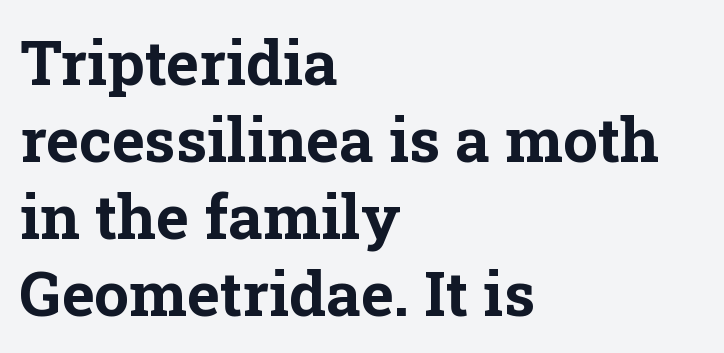
The image shows 62 px bold serif type, upright; set left-aligned, line spacing 1.24x, normal letter spacing, not underlined; low stroke contrast and a medium x-height.
